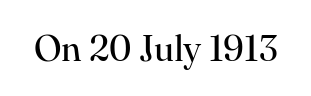
Q: Is the text bold? A: No.
Q: Is the text italic (slanted)? A: No, it is upright.
Q: Is the typeface a serif or a sans-serif typeface? A: Serif.
Q: Is the text underlined? A: No.
Q: Is the spacing between letters normal or unusually wide? A: Normal.
Q: Width (condensed, normal, or wide)? A: Normal.
Q: Stroke contrast? A: High.
Q: x-height? A: Small.
Q: Monospaced? A: No.
